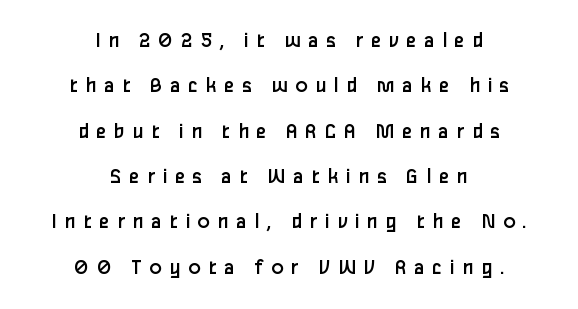
The image shows 23 px text type, upright; set centered, loose line spacing (1.97x), unusually wide letter spacing (+0.32 em), not underlined.
